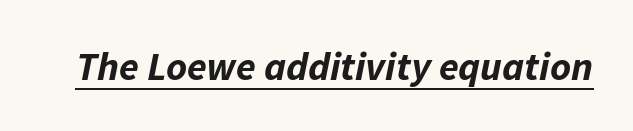
Each glyph is drawn with heavy, bold strokes. In designer terms, the underline attribute is active on this setting. The typography opts for an oblique posture over an upright one. What stands out about the letter spacing? Nothing — it is the standard amount. This sample has the flowing, uneven cadence of proportional lettering.
